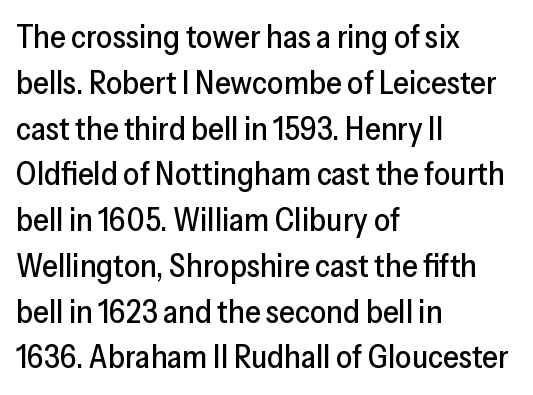
Q: Is the text italic (slanted)? A: No, it is upright.
Q: Is the typeface a serif or a sans-serif typeface? A: Sans-serif.
Q: Is the text underlined? A: No.
Q: How is the paragraph aligned? A: Left-aligned.
Q: Is the spacing between letters normal or unusually wide? A: Normal.
Q: Is the spacing between lines tight, normal or loose? A: Normal.
Q: Width (condensed, normal, or wide)? A: Normal.
Q: Stroke contrast? A: Low.
Q: x-height? A: Medium.
Q: Monospaced? A: No.
